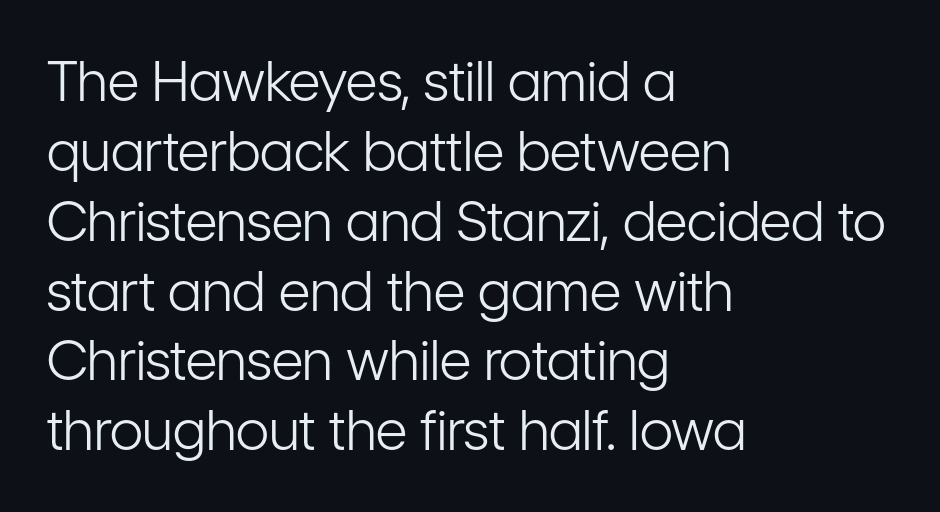
A normal amount of white space separates one row of letters from the next. Descender tails drop into unmarked territory. Italic? Not at all — the glyphs are vertical. The letters carry no serifs — their stems end cleanly without finishing strokes. The lines are quadded left.
